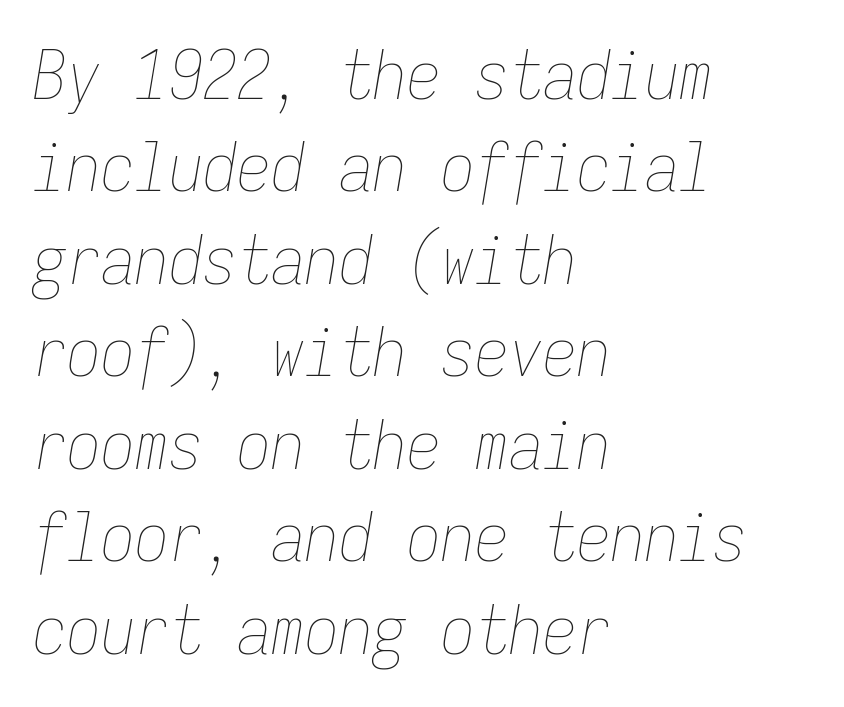
The image shows 68 px thin, condensed type, italic (leaning right), monospaced; set left-aligned, normal line spacing (1.36x), normal letter spacing, not underlined; low stroke contrast and a medium x-height.
